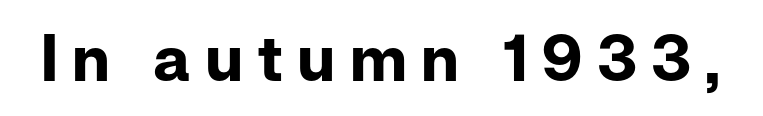
The image shows 64 px bold sans-serif type, upright; set unusually wide letter spacing (+0.23 em), not underlined; low stroke contrast and a medium x-height.
